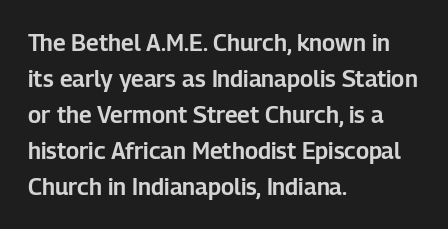
{"italic": "no", "underline": "no", "align": "left", "line_spacing": "normal", "line_spacing_ratio": 1.56, "letter_spacing": "normal", "letter_spacing_em": 0.0, "glyph_px": 23}
